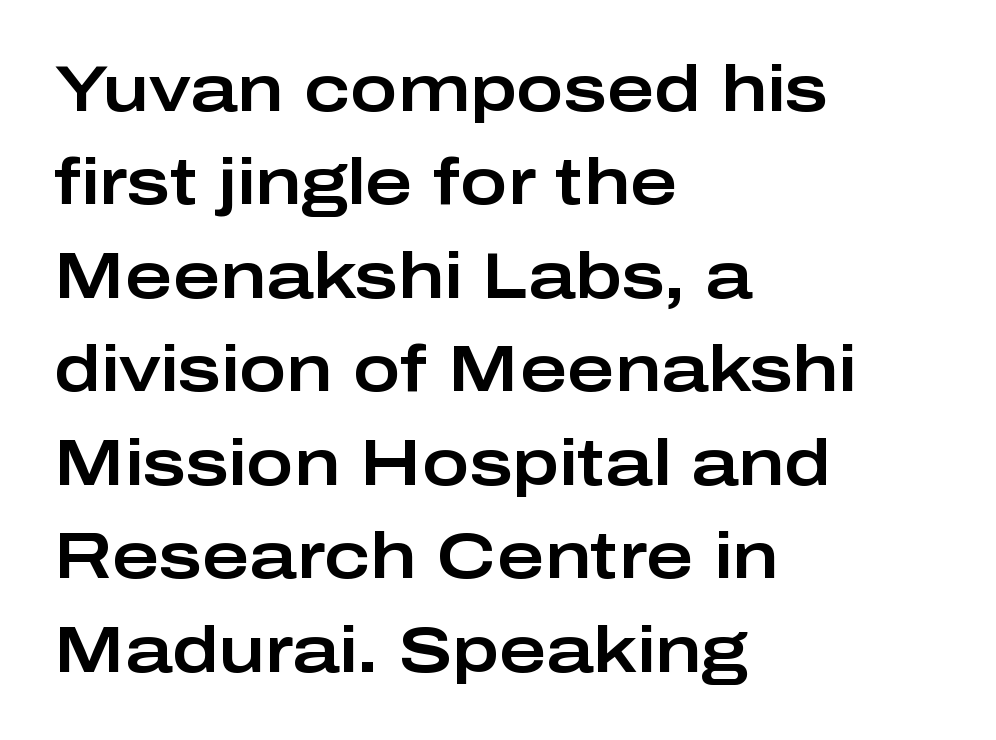
{"serif": "no", "italic": "no", "width": "wide", "stroke_contrast": "low", "x_height": "medium", "monospaced": "no", "underline": "no", "align": "left", "line_spacing": "normal", "line_spacing_ratio": 1.46, "letter_spacing": "normal", "letter_spacing_em": 0.0, "glyph_px": 64}
